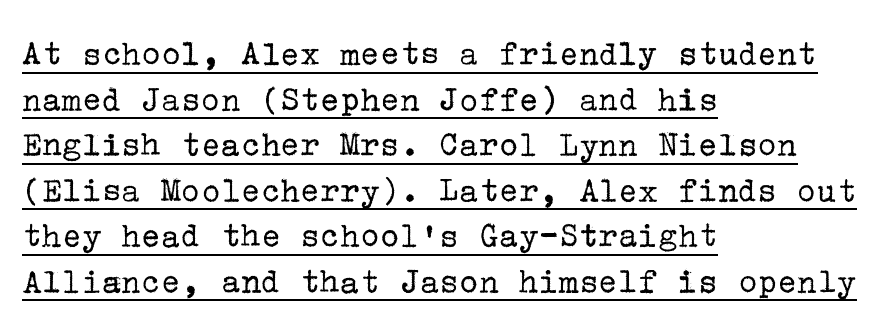
{"serif": "yes", "italic": "no", "bold": "no", "weight": "regular", "width": "normal", "stroke_contrast": "low", "x_height": "medium", "underline": "yes", "align": "left", "line_spacing_ratio": 1.23, "letter_spacing": "normal", "letter_spacing_em": 0.0, "glyph_px": 37}
